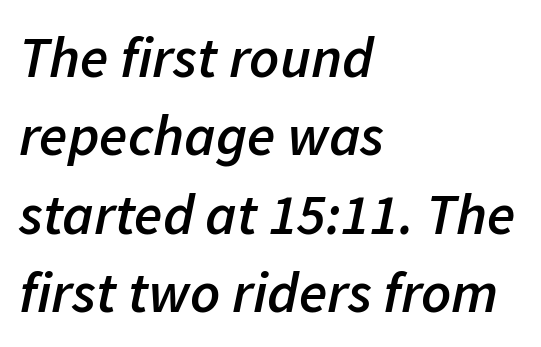
{"italic": "yes", "lean": "right", "slant_degrees": 11, "bold": "semi", "weight": "semibold", "width": "normal", "stroke_contrast": "low", "x_height": "medium", "monospaced": "no", "underline": "no", "align": "left", "line_spacing": "normal", "line_spacing_ratio": 1.35, "letter_spacing": "normal", "letter_spacing_em": 0.0, "glyph_px": 58}
